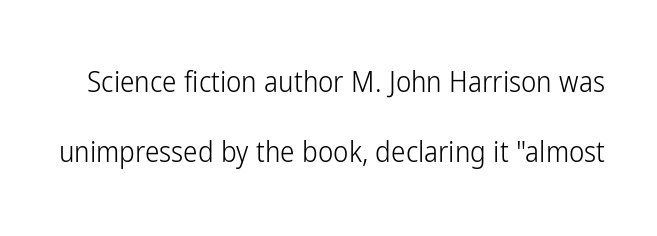
{"serif": "no", "italic": "no", "bold": "no", "weight": "light", "width": "condensed", "stroke_contrast": "low", "x_height": "medium", "monospaced": "no", "underline": "no", "line_spacing": "loose", "line_spacing_ratio": 2.4, "letter_spacing": "normal", "letter_spacing_em": 0.0, "glyph_px": 29}
